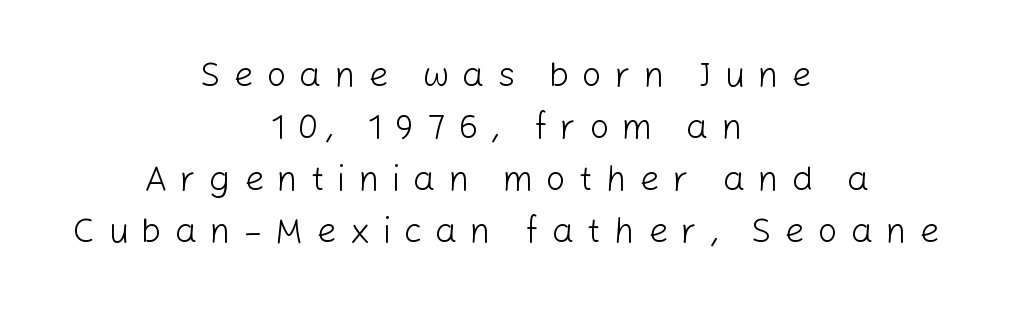
Q: Is the text bold? A: No.
Q: Is the text italic (slanted)? A: No, it is upright.
Q: Is the typeface a serif or a sans-serif typeface? A: Sans-serif.
Q: Is the text underlined? A: No.
Q: How is the paragraph aligned? A: Centered.
Q: Is the spacing between letters normal or unusually wide? A: Unusually wide.
Q: Is the spacing between lines tight, normal or loose? A: Normal.
Q: Width (condensed, normal, or wide)? A: Normal.
Q: Stroke contrast? A: Low.
Q: x-height? A: Medium.
Q: Monospaced? A: No.
